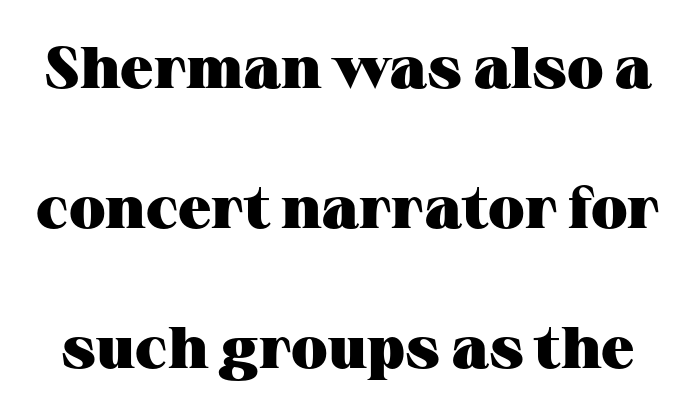
{"serif": "yes", "italic": "no", "bold": "yes", "weight": "heavy", "width": "wide", "stroke_contrast": "medium", "x_height": "medium", "monospaced": "no", "underline": "no", "line_spacing": "loose", "line_spacing_ratio": 2.37, "letter_spacing": "normal", "letter_spacing_em": 0.0, "glyph_px": 59}
